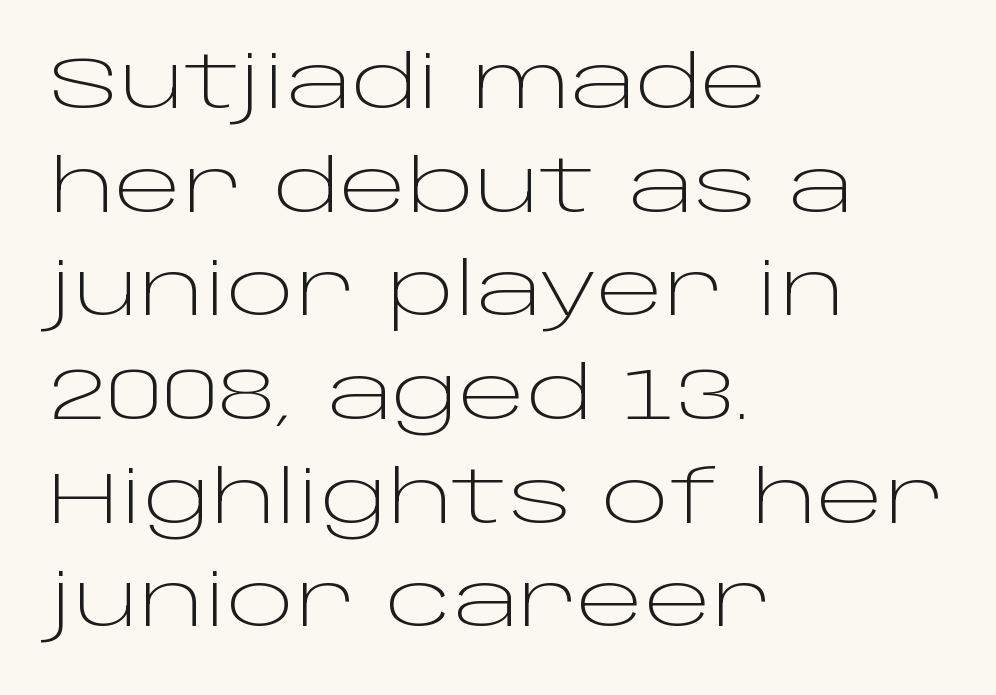
Q: Is the text bold? A: No.
Q: Is the text italic (slanted)? A: No, it is upright.
Q: Is the typeface a serif or a sans-serif typeface? A: Sans-serif.
Q: Is the text underlined? A: No.
Q: How is the paragraph aligned? A: Left-aligned.
Q: Is the spacing between letters normal or unusually wide? A: Normal.
Q: Is the spacing between lines tight, normal or loose? A: Normal.
Q: Width (condensed, normal, or wide)? A: Wide.
Q: Stroke contrast? A: Low.
Q: x-height? A: Large.
Q: Monospaced? A: No.
